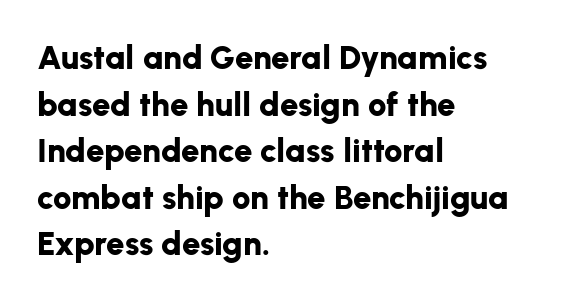
{"serif": "no", "italic": "no", "bold": "yes", "weight": "bold", "width": "normal", "stroke_contrast": "low", "x_height": "medium", "monospaced": "no", "underline": "no", "align": "left", "line_spacing": "normal", "line_spacing_ratio": 1.41, "letter_spacing": "normal", "letter_spacing_em": 0.0, "glyph_px": 33}
